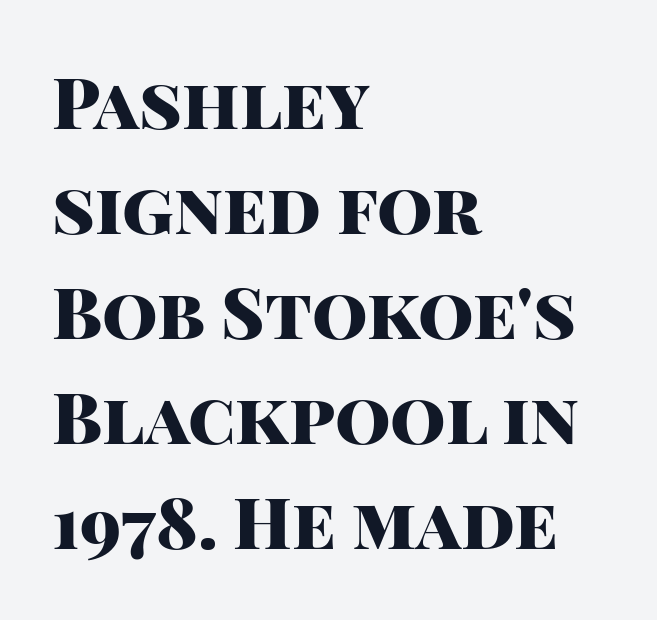
Q: Is the text bold? A: Yes.
Q: Is the text italic (slanted)? A: No, it is upright.
Q: Is the typeface a serif or a sans-serif typeface? A: Sans-serif.
Q: Is the text underlined? A: No.
Q: How is the paragraph aligned? A: Left-aligned.
Q: Is the spacing between letters normal or unusually wide? A: Normal.
Q: Is the spacing between lines tight, normal or loose? A: Normal.
Q: Width (condensed, normal, or wide)? A: Normal.
Q: Stroke contrast? A: High.
Q: x-height? A: Large.
Q: Monospaced? A: No.
